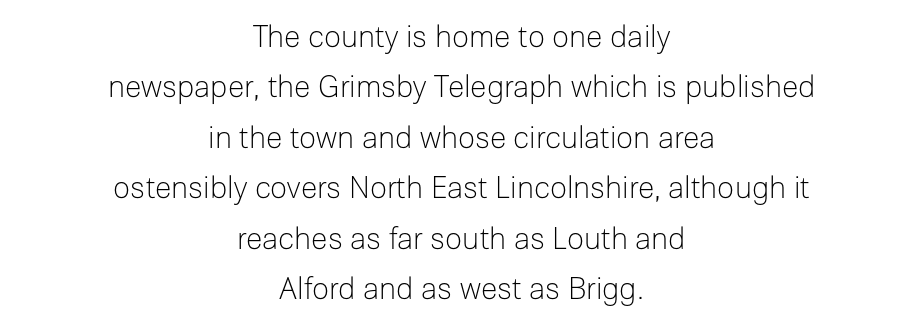
Casual observation: everything's sitting right in the middle. The face used here is rendered with its standard letterfit. Posture: vertical. How would I describe the line gaps? Plain and ordinary. The strokes carry an ordinary text weight at most.
